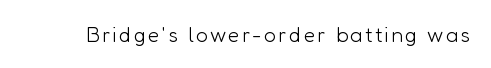
The image shows 21 px text type, upright; set not underlined.
